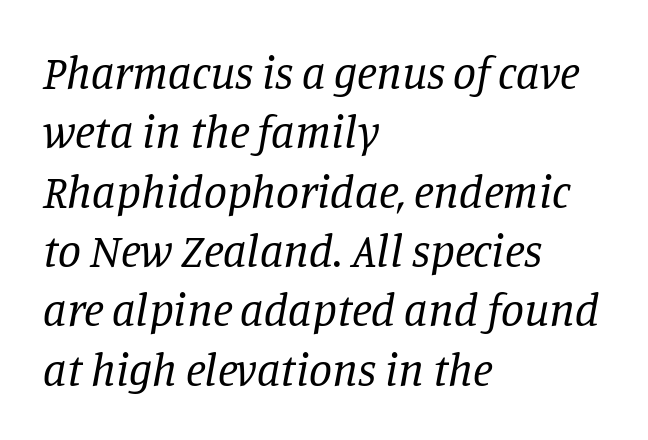
The image shows 46 px regular-weight serif type, italic (leaning right); set left-aligned, normal line spacing (1.29x), normal letter spacing, not underlined; low stroke contrast and a large x-height.
